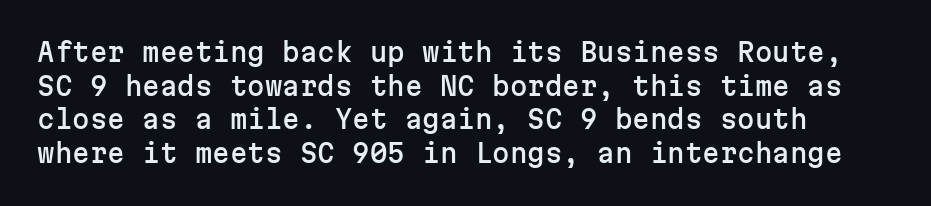
Q: Is the text italic (slanted)? A: No, it is upright.
Q: Is the text underlined? A: No.
Q: How is the paragraph aligned? A: Left-aligned.
Q: Is the spacing between letters normal or unusually wide? A: Normal.
Q: Is the spacing between lines tight, normal or loose? A: Normal.
